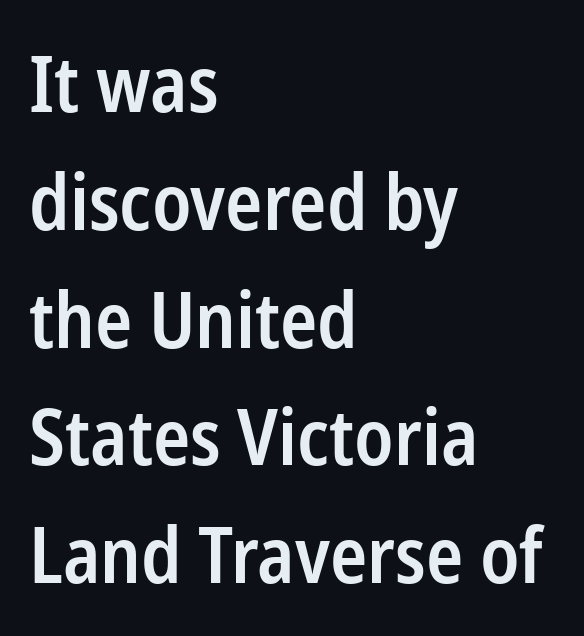
Do the characters align in a grid? No, the font is proportional. Is this a sans? Yes — the strokes have no serifs. The type sits square on the baseline with zero lean. The lines are quadded left. The zone under the glyphs is completely vacant.
